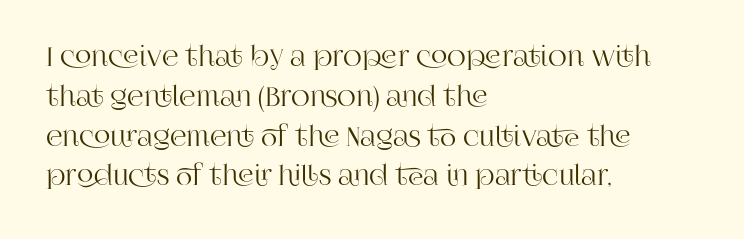
The image shows 26 px text type, upright; set left-aligned, normal line spacing (1.53x), normal letter spacing, not underlined.
